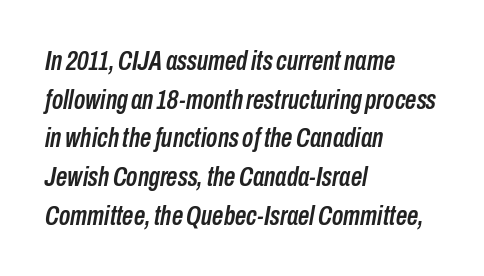
The image shows 28 px condensed type, italic (leaning right); set left-aligned, normal line spacing (1.38x), normal letter spacing, not underlined; low stroke contrast and a medium x-height.
